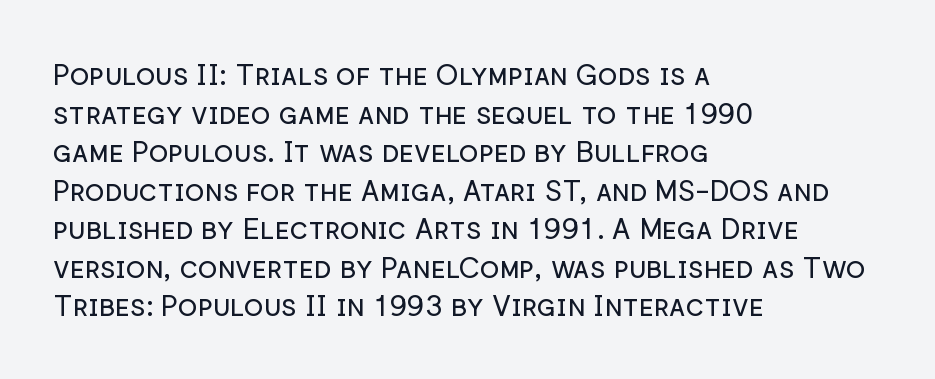
Q: Is the text bold? A: No.
Q: Is the text italic (slanted)? A: No, it is upright.
Q: Is the typeface a serif or a sans-serif typeface? A: Sans-serif.
Q: Is the text underlined? A: No.
Q: How is the paragraph aligned? A: Left-aligned.
Q: Is the spacing between letters normal or unusually wide? A: Normal.
Q: Is the spacing between lines tight, normal or loose? A: Normal.
Q: Width (condensed, normal, or wide)? A: Normal.
Q: Stroke contrast? A: Low.
Q: x-height? A: Medium.
Q: Monospaced? A: No.
